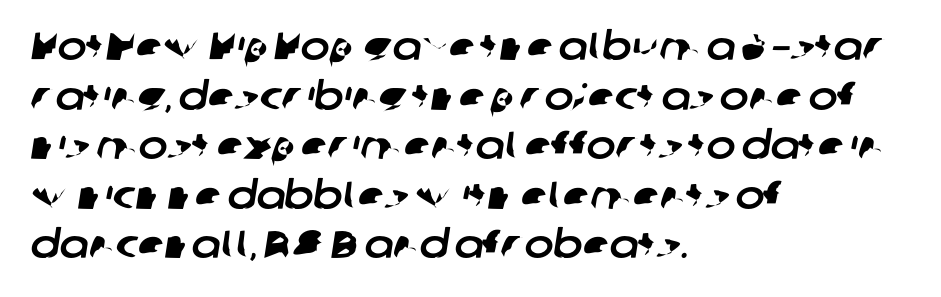
The image shows 39 px sans-serif type; set left-aligned, normal line spacing (1.27x), normal letter spacing, not underlined; low stroke contrast and a medium x-height.
